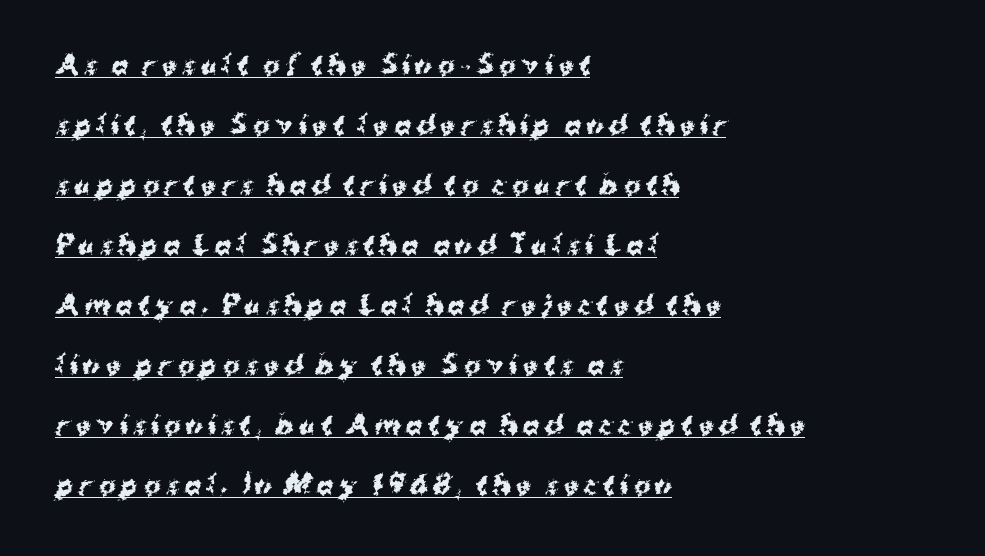
Q: Is the text bold? A: Yes.
Q: Is the text italic (slanted)? A: Yes.
Q: Is the text underlined? A: Yes.
Q: How is the paragraph aligned? A: Left-aligned.
Q: Is the spacing between letters normal or unusually wide? A: Unusually wide.
Q: Is the spacing between lines tight, normal or loose? A: Loose.
